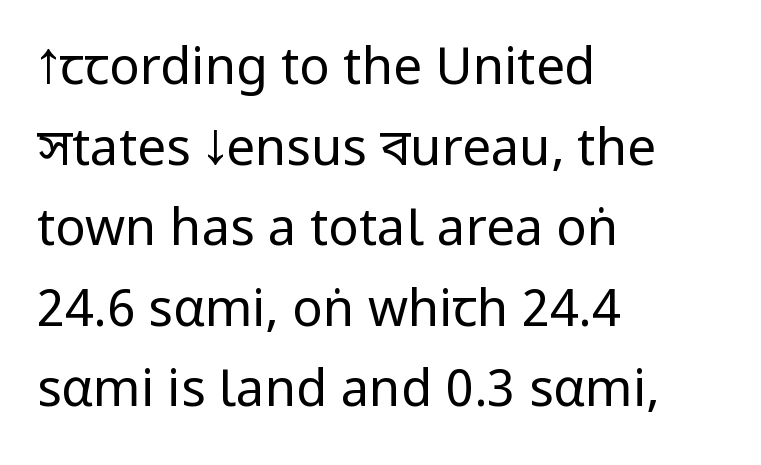
The image shows 51 px regular-weight, condensed sans-serif type, upright; set left-aligned, normal line spacing (1.58x), normal letter spacing, not underlined; low stroke contrast and a large x-height.
